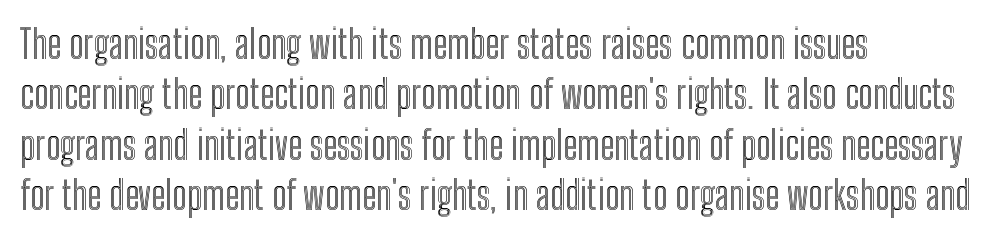
Between one letter and the next there's only the usual sliver of space. The gap between lines stays unmarked. The ragged edge is on the right, which tells us the setting is flush left. This sample uses an upright cut, with every glyph sitting square on the baseline. The face used here is proportionally spaced, like ordinary book or web type.
